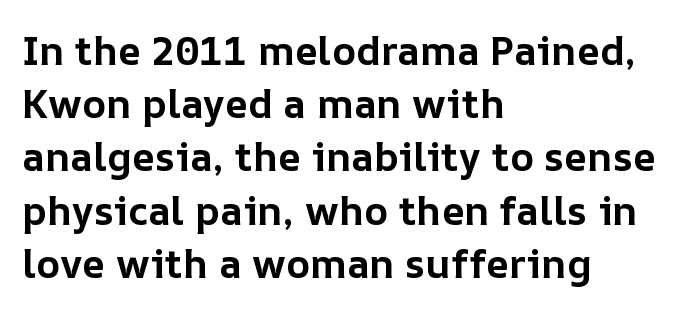
The image shows 40 px bold type, upright; set left-aligned, normal line spacing (1.33x), normal letter spacing, not underlined; low stroke contrast and a medium x-height.
